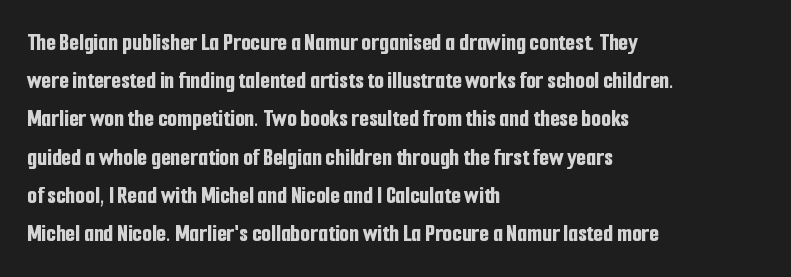
Q: Is the text bold? A: Yes.
Q: Is the text italic (slanted)? A: No, it is upright.
Q: Is the text underlined? A: No.
Q: How is the paragraph aligned? A: Left-aligned.
Q: Is the spacing between letters normal or unusually wide? A: Normal.
Q: Is the spacing between lines tight, normal or loose? A: Normal.
